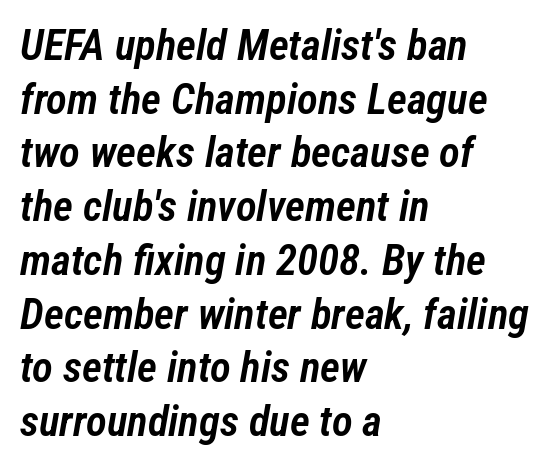
{"italic": "yes", "lean": "right", "slant_degrees": 12, "bold": "semi", "weight": "semibold", "width": "condensed", "stroke_contrast": "low", "x_height": "medium", "monospaced": "no", "underline": "no", "align": "left", "line_spacing": "normal", "line_spacing_ratio": 1.25, "letter_spacing": "normal", "letter_spacing_em": 0.0, "glyph_px": 43}
